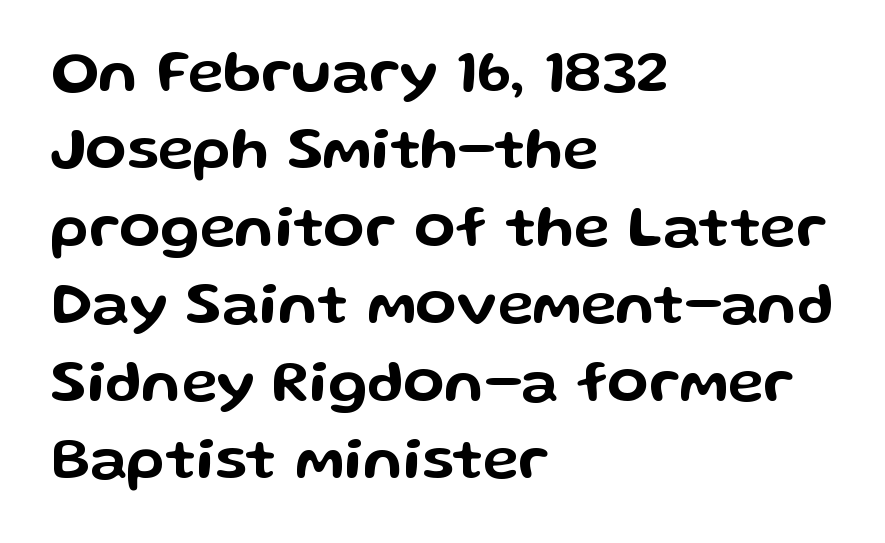
The image shows 60 px wide sans-serif type, upright; set left-aligned, normal line spacing (1.29x), normal letter spacing, not underlined; low stroke contrast and a medium x-height.
